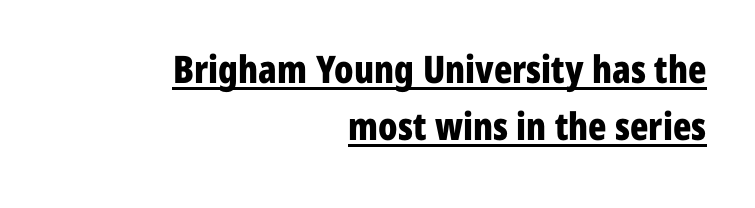
{"serif": "no", "italic": "no", "bold": "yes", "weight": "bold", "width": "condensed", "stroke_contrast": "low", "x_height": "medium", "monospaced": "no", "underline": "yes", "align": "right", "line_spacing": "normal", "line_spacing_ratio": 1.49, "letter_spacing": "normal", "letter_spacing_em": 0.0, "glyph_px": 38}
